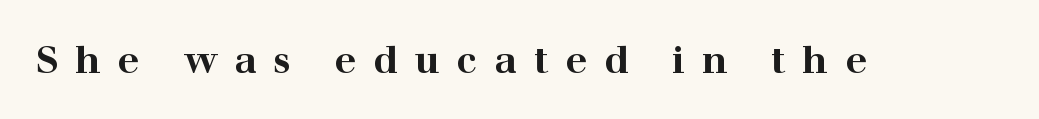
The image shows 38 px bold, wide serif type, upright; set unusually wide letter spacing (+0.44 em), not underlined; high stroke contrast and a medium x-height.
